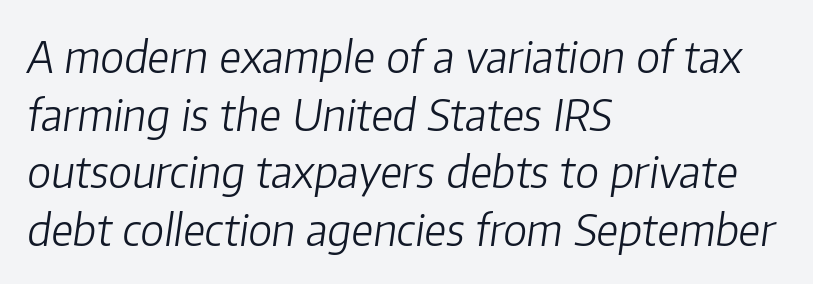
{"italic": "yes", "lean": "right", "slant_degrees": 8, "bold": "no", "weight": "light", "width": "normal", "stroke_contrast": "low", "x_height": "medium", "monospaced": "no", "underline": "no", "align": "left", "line_spacing": "normal", "line_spacing_ratio": 1.34, "letter_spacing": "normal", "letter_spacing_em": 0.0, "glyph_px": 43}
